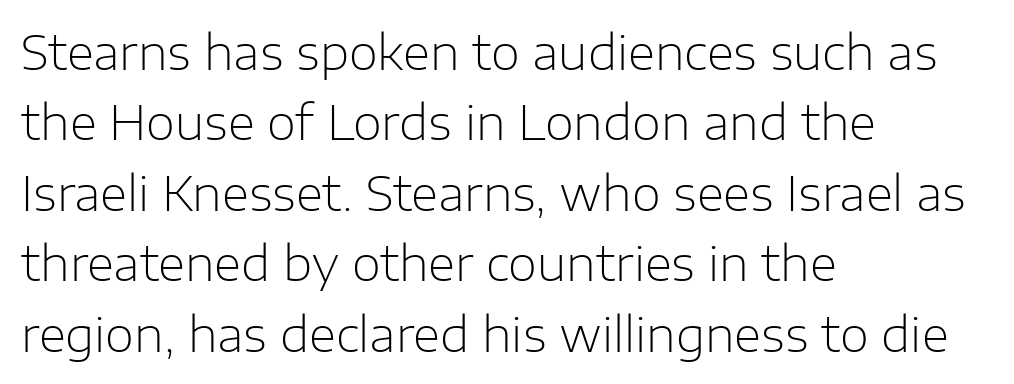
Has an underline been added? It has not. No feet cap the strokes, marking this as sans-serif type. Letters have the restrained weight of plain body copy at most. Students, note that the glyphs here touch the page at normal intervals. Leftover space on each line is placed entirely after the last word. Honestly, the row spacing looks completely unremarkable.
